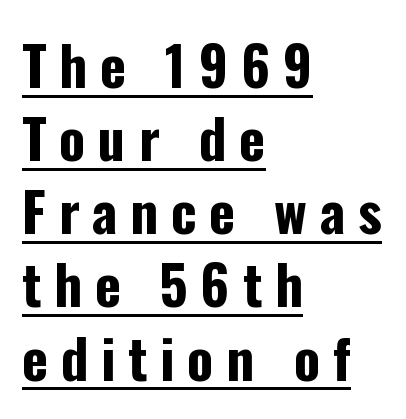
Posture: vertical. The typesetting leans heavy: a genuine bold. Teacher's note: observe the even left margin — that is flush-left alignment. Underline: present. Substantial extra tracking has been applied to these lines. Spacing verdict: proportional, widths tailored to each character.
